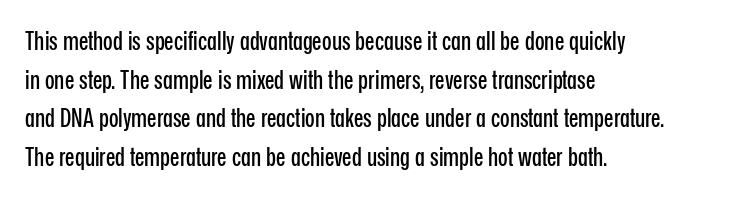
Inter-character spacing is left at the font's built-in metrics. Quick note: underline off. Horizontal alignment here is leftward, the default for most running prose. Posture: vertical. Line spacing here is normal.
